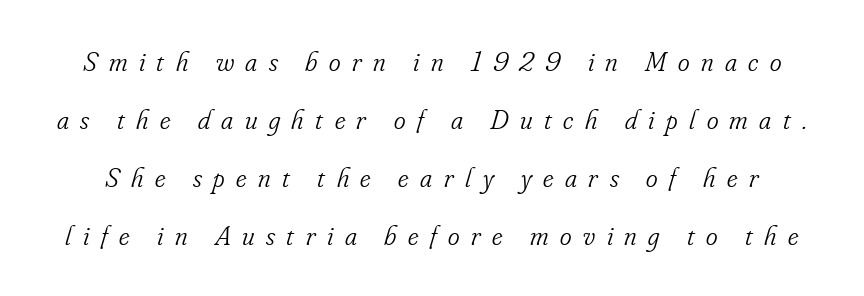
The image shows 28 px light, condensed serif type, italic (leaning right); set loose line spacing (2.07x), unusually wide letter spacing (+0.41 em), not underlined; low stroke contrast and a small x-height.
